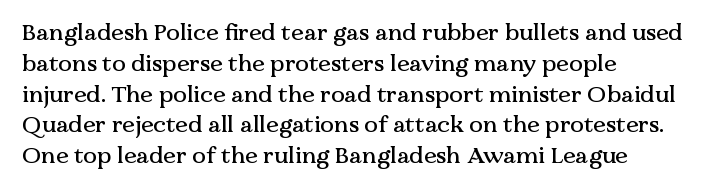
Q: Is the text italic (slanted)? A: No, it is upright.
Q: Is the text underlined? A: No.
Q: How is the paragraph aligned? A: Left-aligned.
Q: Is the spacing between letters normal or unusually wide? A: Normal.
Q: Is the spacing between lines tight, normal or loose? A: Normal.
